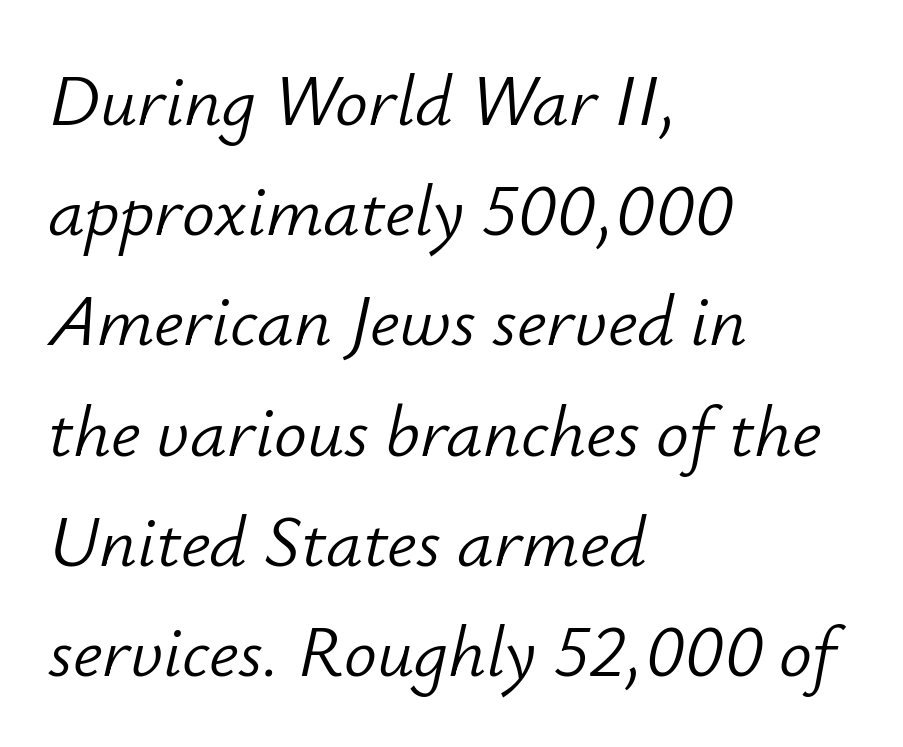
Left-aligned paragraph, ragged on the right. Glyph-to-glyph distance matches everyday printed text. On a weight scale, this lands at 450 or below. The lines sit at an ordinary, default distance from one another. Yep, that's italic — everything's leaning. Only glyphs here, with clear space below each row.
